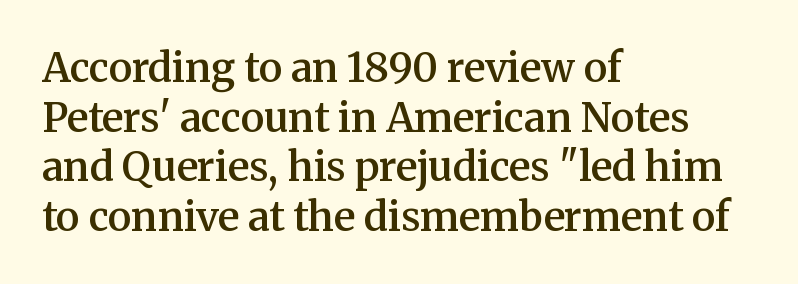
The image shows 40 px semibold serif type, upright; set left-aligned, line spacing 1.24x, normal letter spacing, not underlined; medium stroke contrast and a medium x-height.
